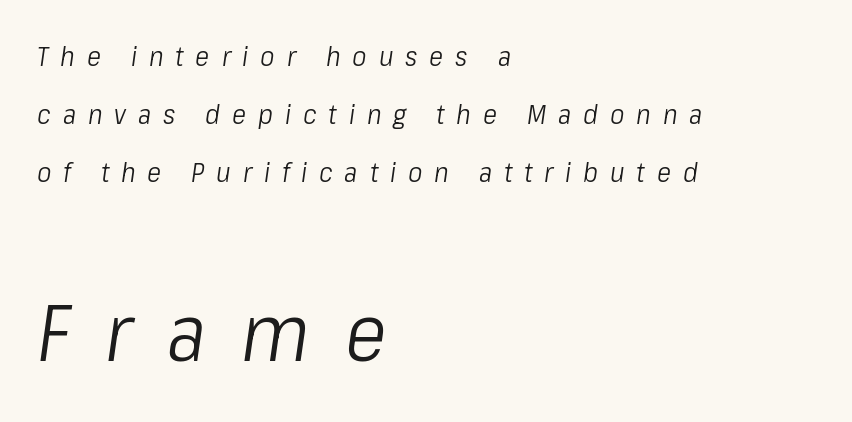
Q: Is the text bold? A: No.
Q: Is the text italic (slanted)? A: Yes, it leans right by about 8 degrees.
Q: Is the text underlined? A: No.
Q: How is the paragraph aligned? A: Left-aligned.
Q: Is the spacing between letters normal or unusually wide? A: Unusually wide.
Q: Is the spacing between lines tight, normal or loose? A: Loose.
Q: Which block of text is set in a larger size, the first (top) or the second (bottom)? A: The second (bottom) one.
Q: Width (condensed, normal, or wide)? A: Condensed.
Q: Stroke contrast? A: Low.
Q: x-height? A: Medium.
Q: Monospaced? A: No.
